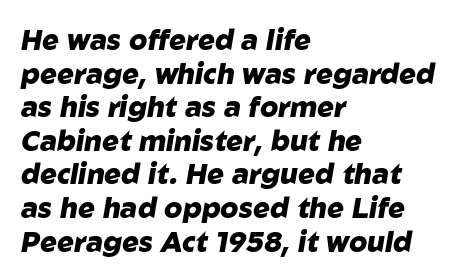
The letterforms sit shoulder to shoulder at normal distance. Where is the straight margin? On the left. Slant detected: the letters are inclined. Pretty heavy lettering here — definitely bold.
